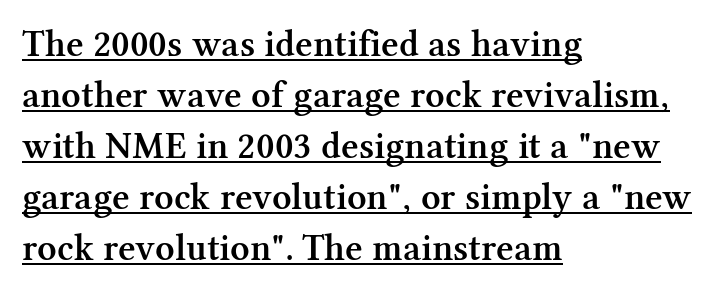
The image shows 38 px semibold serif type, upright; set left-aligned, normal line spacing (1.34x), normal letter spacing, underlined; medium stroke contrast and a medium x-height.
